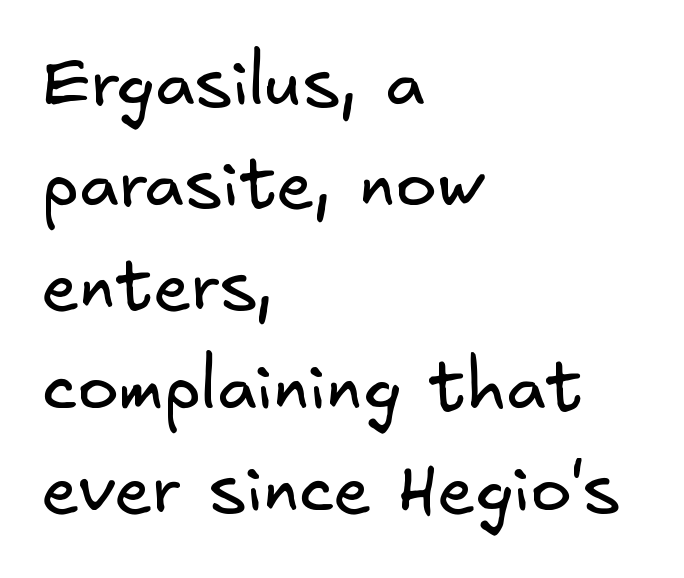
{"serif": "no", "bold": "no", "weight": "regular", "width": "normal", "stroke_contrast": "low", "x_height": "small", "underline": "no", "align": "left", "line_spacing": "normal", "line_spacing_ratio": 1.47, "letter_spacing": "normal", "letter_spacing_em": 0.0, "glyph_px": 69}
